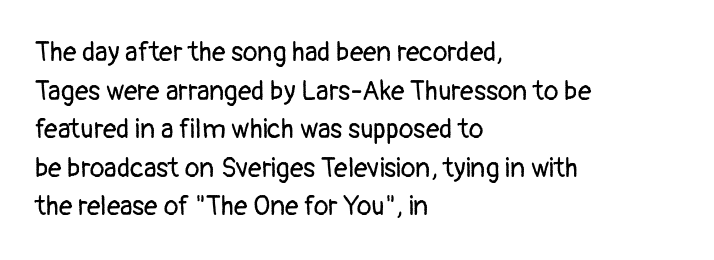
Q: Is the text bold? A: No.
Q: Is the text italic (slanted)? A: No, it is upright.
Q: Is the text underlined? A: No.
Q: How is the paragraph aligned? A: Left-aligned.
Q: Is the spacing between letters normal or unusually wide? A: Normal.
Q: Is the spacing between lines tight, normal or loose? A: Normal.
